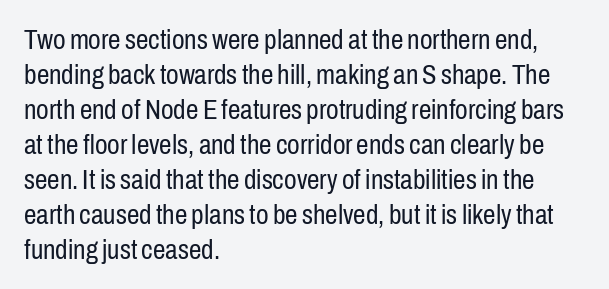
Q: Is the text bold? A: No.
Q: Is the text italic (slanted)? A: No, it is upright.
Q: Is the typeface a serif or a sans-serif typeface? A: Sans-serif.
Q: Is the text underlined? A: No.
Q: How is the paragraph aligned? A: Left-aligned.
Q: Is the spacing between letters normal or unusually wide? A: Normal.
Q: Is the spacing between lines tight, normal or loose? A: Normal.
Q: Width (condensed, normal, or wide)? A: Condensed.
Q: Stroke contrast? A: Low.
Q: x-height? A: Medium.
Q: Monospaced? A: No.
